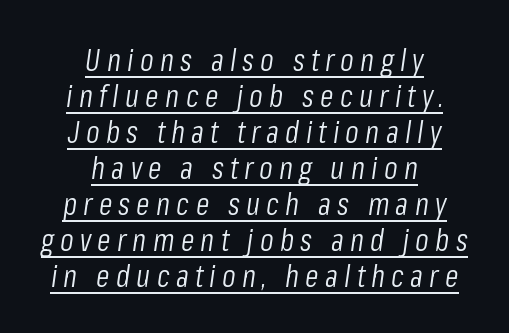
Style check: oblique. Descenders here cross a horizontal rule under the line. Tracking here is generous; glyphs stand well apart from one another. This rendering uses center alignment, leaving both contours irregular but symmetric. Is this a heavy cut? Hardly; it is regular or lighter.
